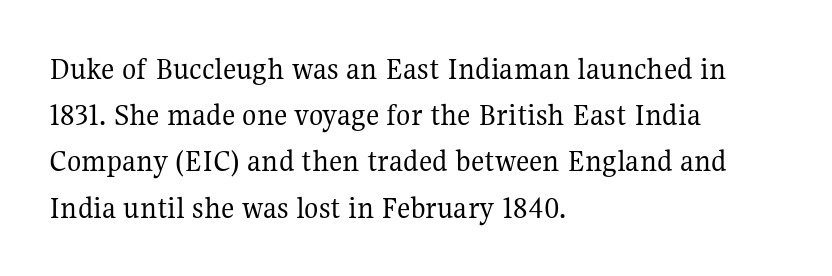
{"serif": "yes", "italic": "no", "bold": "no", "weight": "regular", "width": "normal", "stroke_contrast": "medium", "x_height": "medium", "monospaced": "no", "underline": "no", "align": "left", "line_spacing": "normal", "line_spacing_ratio": 1.4, "letter_spacing": "normal", "letter_spacing_em": 0.0, "glyph_px": 33}
